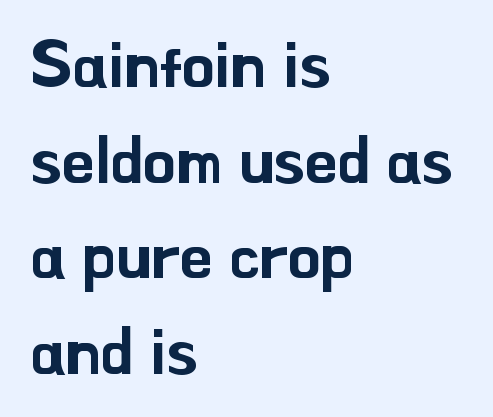
When letters stand straight like this, we call the style roman or upright. The glyphs are unaccompanied by any horizontal stroke below them. Serif or sans? Sans — the stroke terminals are bare. Leftover space on each line is placed entirely after the last word.
